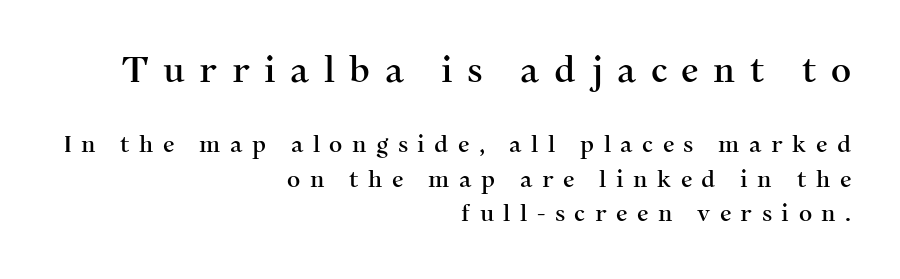
Check under the words: just untouched page. Italic: no, the glyphs are upright roman. Tracking value appears strongly positive — letters spread wide. The face used here appears at its bigger size in the upper chunk. Does the leading feel generous? No, just average.
